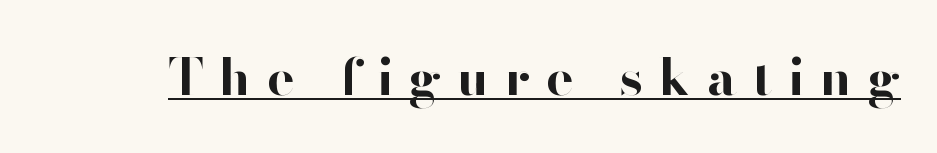
The image shows 51 px bold sans-serif type, upright; set unusually wide letter spacing (+0.32 em), underlined; high stroke contrast and a small x-height.
